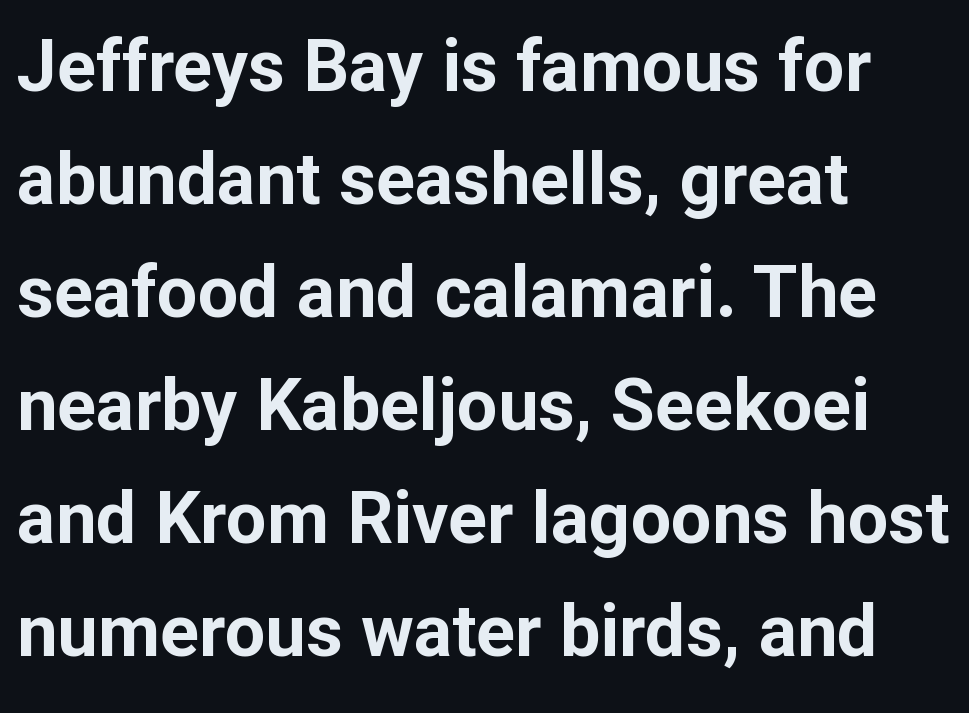
The image shows 72 px bold sans-serif type, upright; set left-aligned, normal line spacing (1.57x), normal letter spacing, not underlined; low stroke contrast and a medium x-height.
